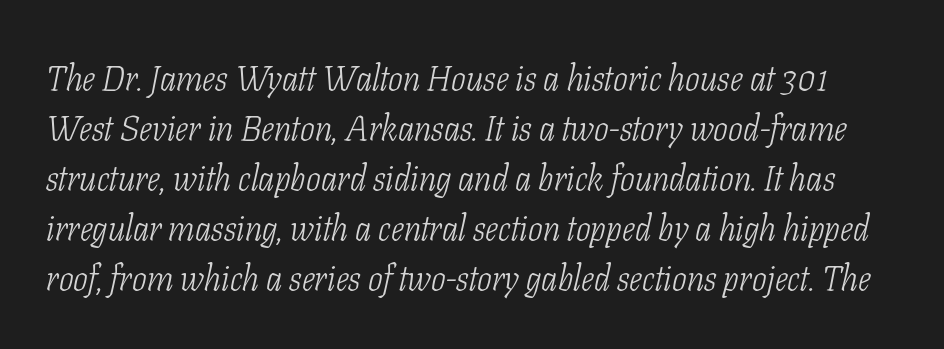
Q: Is the text bold? A: No.
Q: Is the text italic (slanted)? A: Yes, it leans right by about 11 degrees.
Q: Is the typeface a serif or a sans-serif typeface? A: Serif.
Q: Is the text underlined? A: No.
Q: Is the spacing between letters normal or unusually wide? A: Normal.
Q: Is the spacing between lines tight, normal or loose? A: Normal.
Q: Width (condensed, normal, or wide)? A: Condensed.
Q: Stroke contrast? A: Low.
Q: x-height? A: Medium.
Q: Monospaced? A: No.
